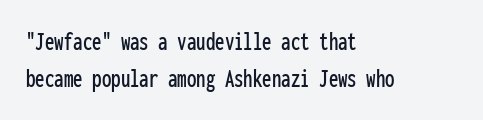
Q: Is the text italic (slanted)? A: No, it is upright.
Q: Is the text underlined? A: No.
Q: How is the paragraph aligned? A: Left-aligned.
Q: Is the spacing between letters normal or unusually wide? A: Normal.
Q: Is the spacing between lines tight, normal or loose? A: Normal.
